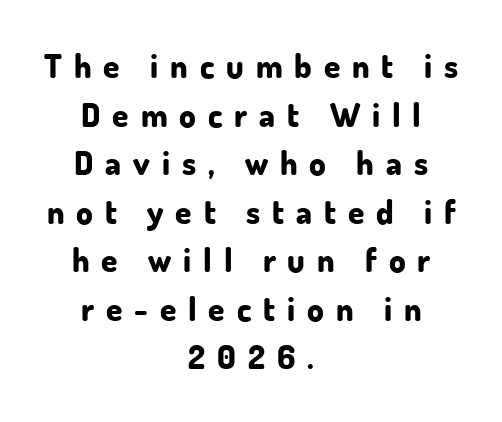
Alignment: centered. In terms of letterform style, serifs are entirely absent. Loose tracking; the words dissolve into strings of separated letters. What's the leading like? Ordinary, nothing unusual.
